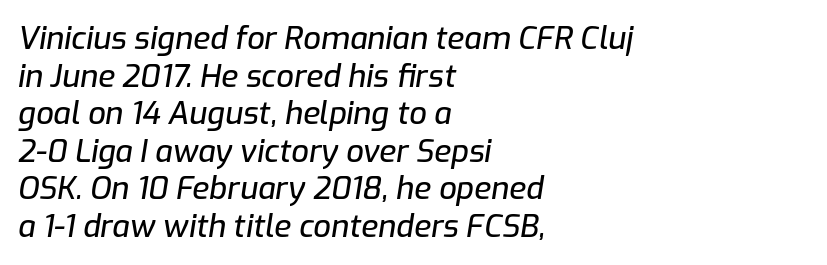
The lines are quadded left. You could call the tracking neutral — neither tight nor loose. Looks like regular typesetting: each glyph gets only the width it needs. The foot of each line stays bare and open. Style check: oblique.
